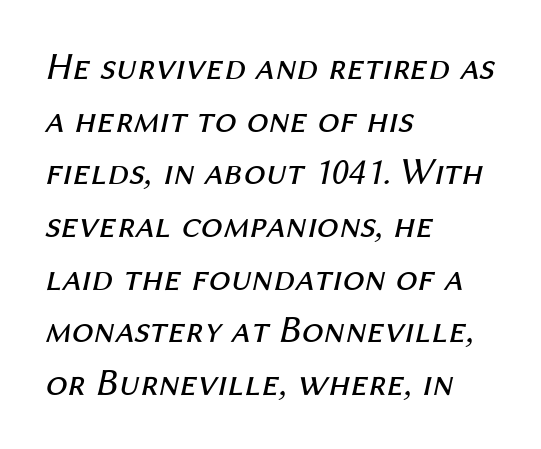
{"italic": "yes", "lean": "right", "slant_degrees": 12, "bold": "no", "weight": "regular", "width": "normal", "stroke_contrast": "medium", "x_height": "medium", "monospaced": "no", "underline": "no", "align": "left", "line_spacing": "normal", "line_spacing_ratio": 1.35, "letter_spacing": "normal", "letter_spacing_em": 0.0, "glyph_px": 39}
